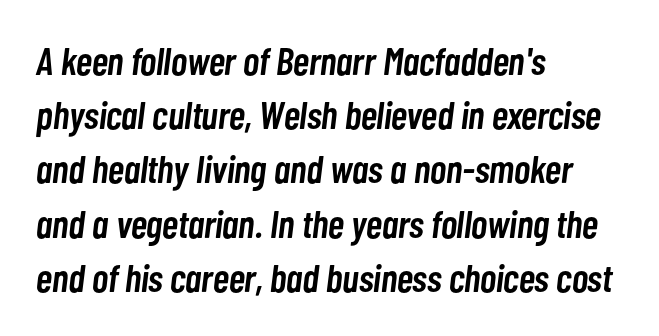
Q: Is the text bold? A: Semi-bold.
Q: Is the text italic (slanted)? A: Yes, it leans right by about 7 degrees.
Q: Is the text underlined? A: No.
Q: How is the paragraph aligned? A: Left-aligned.
Q: Is the spacing between letters normal or unusually wide? A: Normal.
Q: Is the spacing between lines tight, normal or loose? A: Normal.
Q: Width (condensed, normal, or wide)? A: Condensed.
Q: Stroke contrast? A: Low.
Q: x-height? A: Medium.
Q: Monospaced? A: No.
